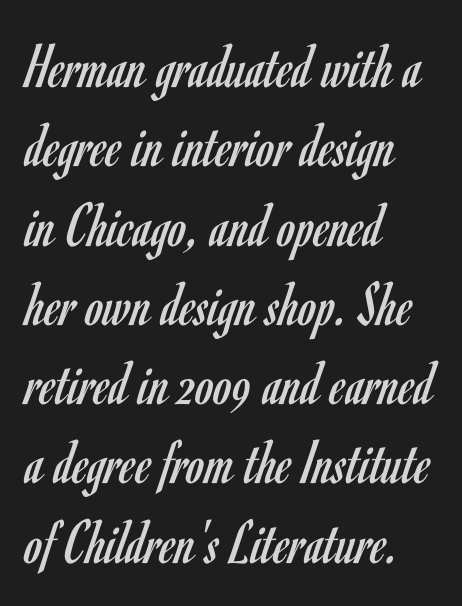
{"serif": "no", "bold": "no", "weight": "regular", "width": "condensed", "stroke_contrast": "low", "x_height": "small", "monospaced": "no", "underline": "no", "align": "left", "line_spacing_ratio": 1.22, "letter_spacing": "normal", "letter_spacing_em": 0.0, "glyph_px": 65}
